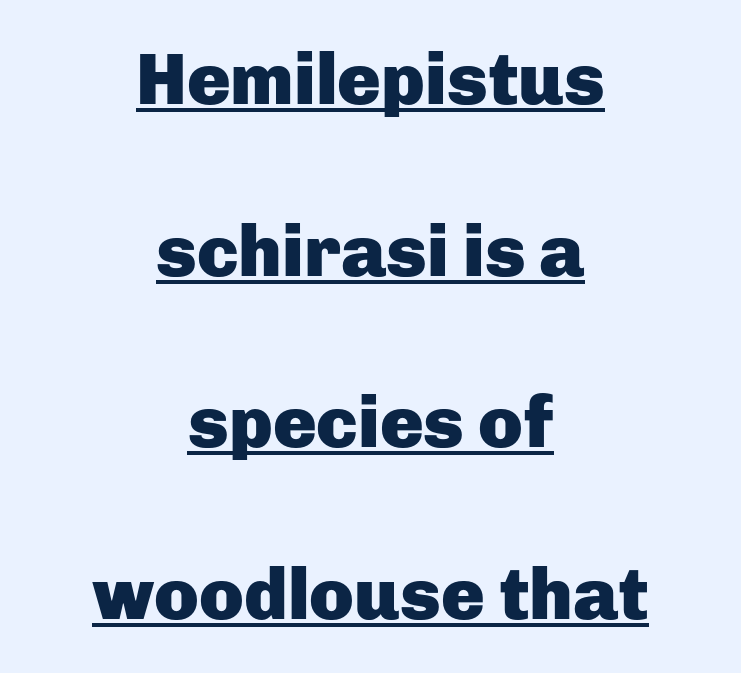
{"serif": "no", "italic": "no", "bold": "yes", "weight": "heavy", "width": "normal", "stroke_contrast": "low", "x_height": "medium", "monospaced": "no", "underline": "yes", "align": "center", "line_spacing": "loose", "line_spacing_ratio": 2.35, "letter_spacing": "normal", "letter_spacing_em": 0.0, "glyph_px": 73}
